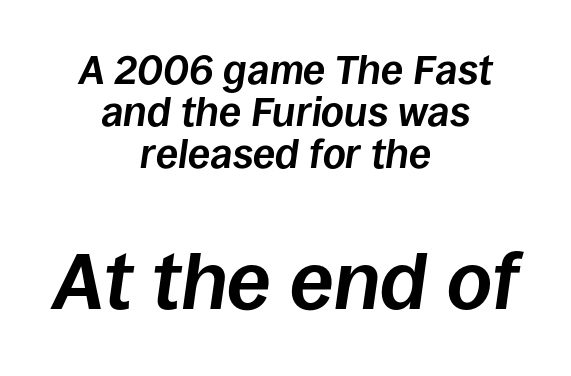
Teacher's note: observe the equal gaps on both sides — that is centered alignment. Just letters on the line, the space beneath them empty. This sample has the flowing, uneven cadence of proportional lettering. Students, this is bold: see how much ink each stroke carries. Posture: slanted. Nobody touched the tracking dial on this one.
